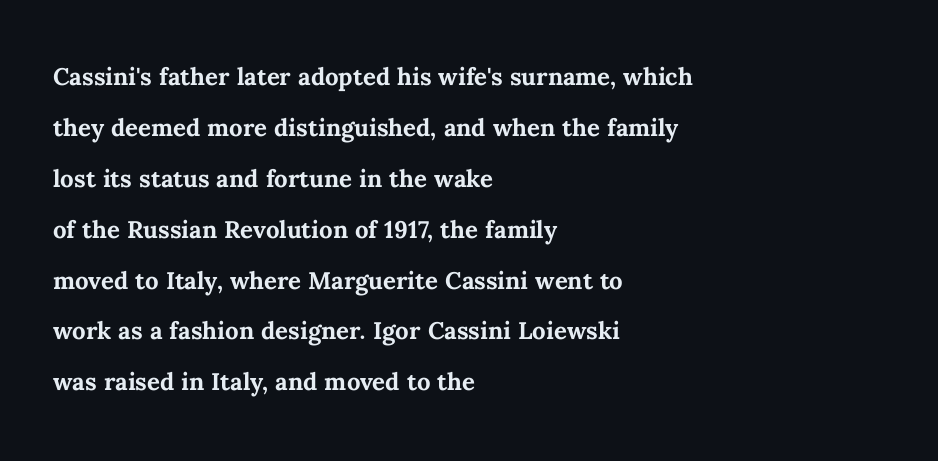
Q: Is the text bold? A: Yes.
Q: Is the text italic (slanted)? A: No, it is upright.
Q: Is the text underlined? A: No.
Q: How is the paragraph aligned? A: Left-aligned.
Q: Is the spacing between letters normal or unusually wide? A: Normal.
Q: Is the spacing between lines tight, normal or loose? A: Normal.
Q: Width (condensed, normal, or wide)? A: Normal.
Q: Stroke contrast? A: Medium.
Q: x-height? A: Medium.
Q: Monospaced? A: No.
